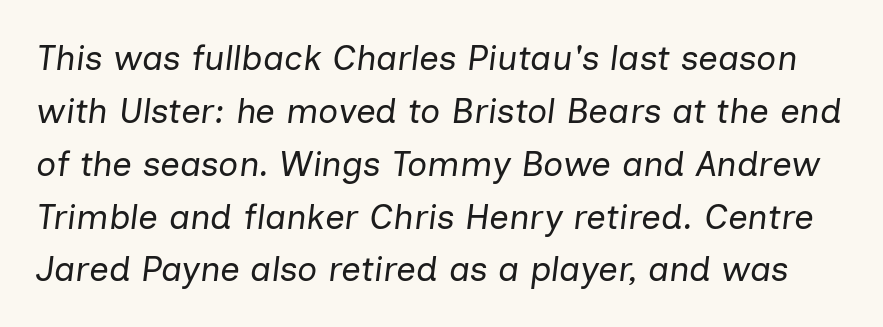
These lines are rendered in a variable-pitch font. No chunkiness to these letters — they're not bold. Lines of text with bare space underneath. Characters follow at the spacing the type designer built in. Line spacing here is normal. You can tell it's italic because the verticals aren't actually vertical.
